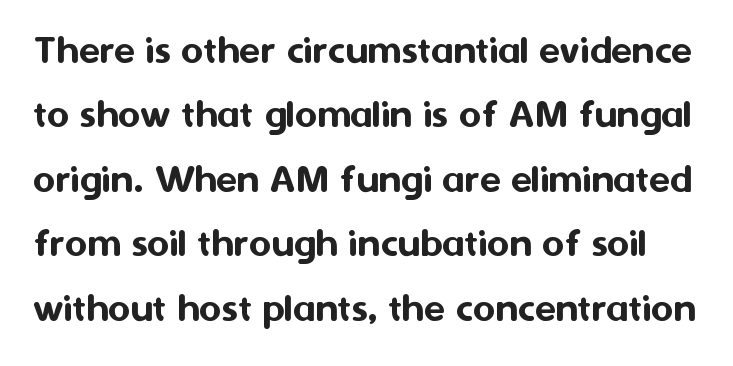
The image shows 43 px sans-serif type, upright; set normal line spacing (1.5x), normal letter spacing, not underlined; medium stroke contrast and a medium x-height.
